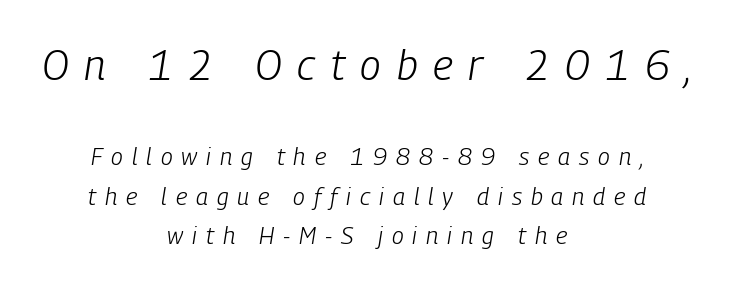
{"italic": "yes", "lean": "right", "slant_degrees": 9, "bold": "no", "weight": "light", "width": "condensed", "stroke_contrast": "low", "x_height": "medium", "monospaced": "no", "underline": "no", "align": "center", "line_spacing": "normal", "line_spacing_ratio": 1.64, "letter_spacing": "wide", "letter_spacing_em": 0.37, "larger_block": "first", "size_ratio": 1.75, "glyph_px": 42}
